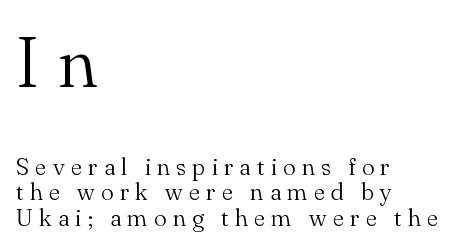
{"serif": "yes", "italic": "no", "bold": "no", "weight": "light", "width": "normal", "stroke_contrast": "medium", "x_height": "small", "monospaced": "no", "underline": "no", "align": "left", "line_spacing": "tight", "line_spacing_ratio": 1.07, "letter_spacing": "wide", "letter_spacing_em": 0.26, "larger_block": "first", "size_ratio": 3.0, "glyph_px": 72}
